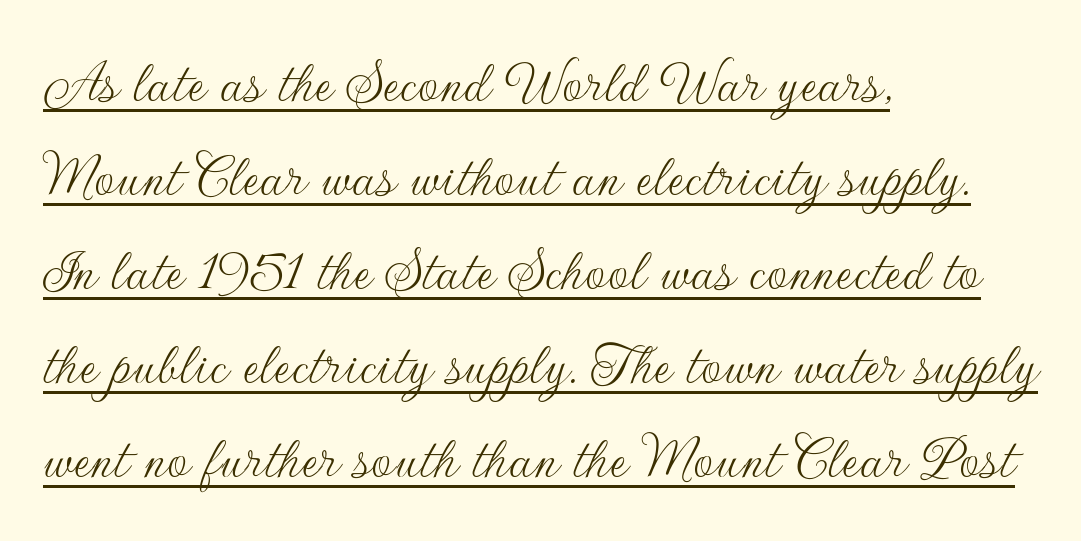
Q: Is the text bold? A: No.
Q: Is the text italic (slanted)? A: Yes.
Q: Is the typeface a serif or a sans-serif typeface? A: Sans-serif.
Q: Is the text underlined? A: Yes.
Q: How is the paragraph aligned? A: Left-aligned.
Q: Is the spacing between letters normal or unusually wide? A: Normal.
Q: Is the spacing between lines tight, normal or loose? A: Normal.
Q: Width (condensed, normal, or wide)? A: Normal.
Q: Stroke contrast? A: Low.
Q: x-height? A: Small.
Q: Monospaced? A: No.
